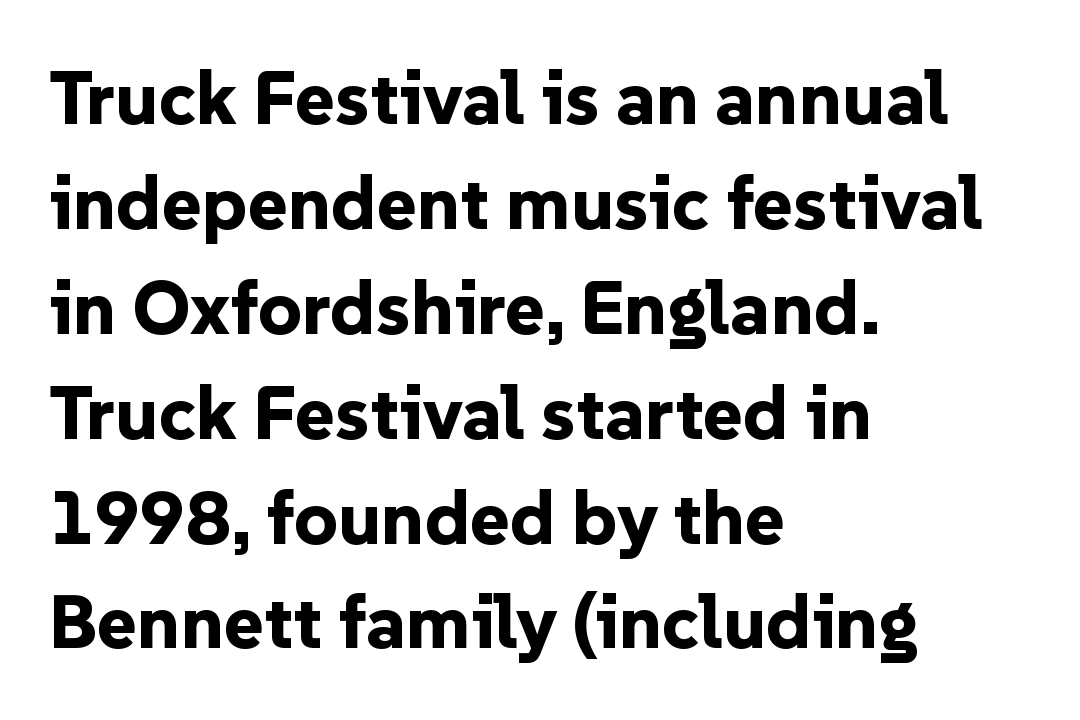
{"serif": "no", "italic": "no", "bold": "yes", "weight": "bold", "width": "normal", "stroke_contrast": "low", "x_height": "medium", "monospaced": "no", "underline": "no", "align": "left", "line_spacing": "normal", "line_spacing_ratio": 1.38, "letter_spacing": "normal", "letter_spacing_em": 0.0, "glyph_px": 76}
